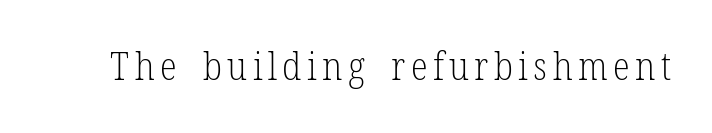
Q: Is the text bold? A: No.
Q: Is the text italic (slanted)? A: No, it is upright.
Q: Is the typeface a serif or a sans-serif typeface? A: Serif.
Q: Is the text underlined? A: No.
Q: Width (condensed, normal, or wide)? A: Condensed.
Q: Stroke contrast? A: Low.
Q: x-height? A: Medium.
Q: Monospaced? A: No.
